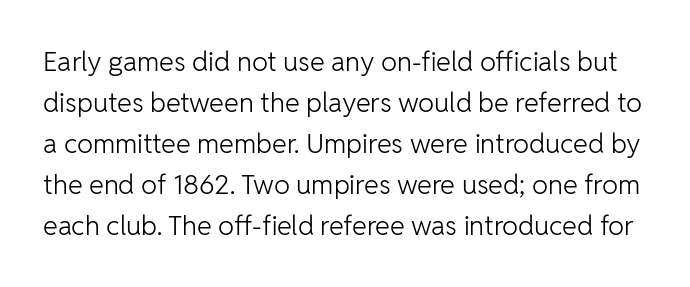
When letters stand straight like this, we call the style roman or upright. The characters are drawn with everyday or finer stroke widths. Notice how descenders clear the ascenders below comfortably — that's standard leading. Caption: standard tracking, unaltered. The area under the type is left untouched.
